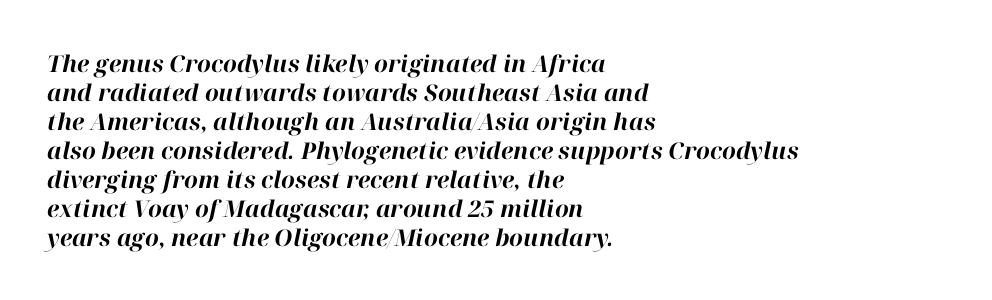
Q: Is the text bold? A: Yes.
Q: Is the text italic (slanted)? A: Yes, it leans right by about 12 degrees.
Q: Is the text underlined? A: No.
Q: How is the paragraph aligned? A: Left-aligned.
Q: Is the spacing between letters normal or unusually wide? A: Normal.
Q: Is the spacing between lines tight, normal or loose? A: Normal.
